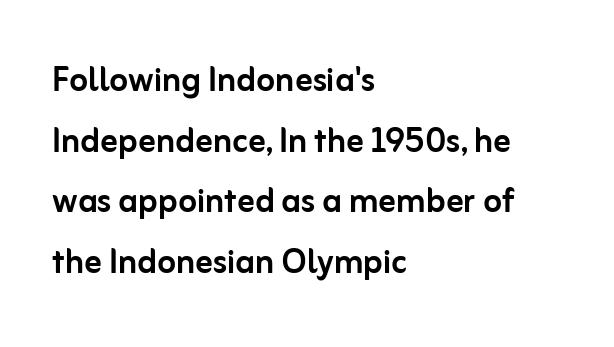
{"serif": "no", "italic": "no", "width": "normal", "stroke_contrast": "low", "x_height": "medium", "monospaced": "no", "underline": "no", "align": "left", "line_spacing": "normal", "line_spacing_ratio": 1.41, "letter_spacing": "normal", "letter_spacing_em": 0.0, "glyph_px": 43}
